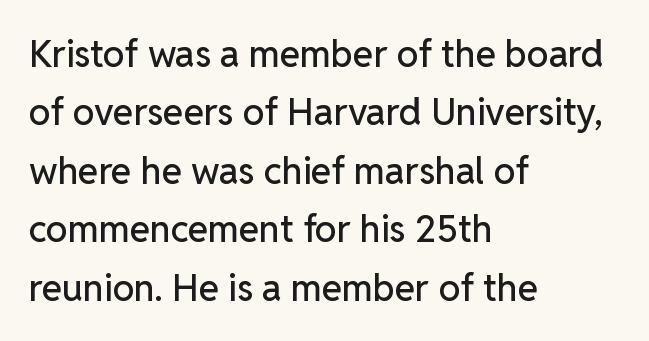
The image shows 37 px sans-serif type, upright; set left-aligned, normal line spacing (1.58x), normal letter spacing, not underlined; low stroke contrast and a medium x-height.
